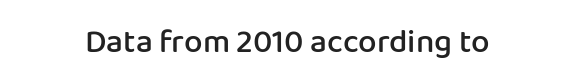
{"serif": "no", "italic": "no", "bold": "semi", "weight": "semibold", "width": "normal", "stroke_contrast": "low", "x_height": "medium", "monospaced": "no", "underline": "no", "letter_spacing": "normal", "letter_spacing_em": 0.0, "glyph_px": 33}
